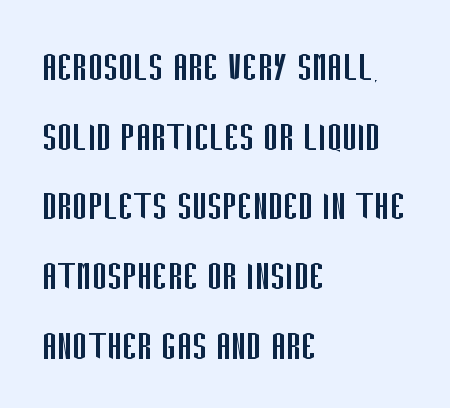
{"serif": "no", "italic": "no", "bold": "no", "weight": "regular", "width": "condensed", "stroke_contrast": "low", "x_height": "large", "monospaced": "no", "underline": "no", "align": "left", "line_spacing": "normal", "line_spacing_ratio": 1.55, "letter_spacing": "normal", "letter_spacing_em": 0.0, "glyph_px": 45}
